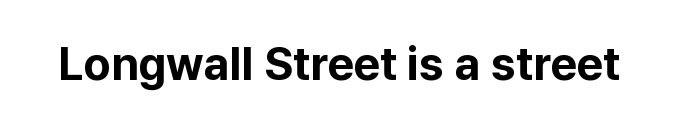
Q: Is the text bold? A: Yes.
Q: Is the text italic (slanted)? A: No, it is upright.
Q: Is the typeface a serif or a sans-serif typeface? A: Sans-serif.
Q: Is the text underlined? A: No.
Q: Is the spacing between letters normal or unusually wide? A: Normal.
Q: Width (condensed, normal, or wide)? A: Normal.
Q: Stroke contrast? A: Low.
Q: x-height? A: Medium.
Q: Monospaced? A: No.
